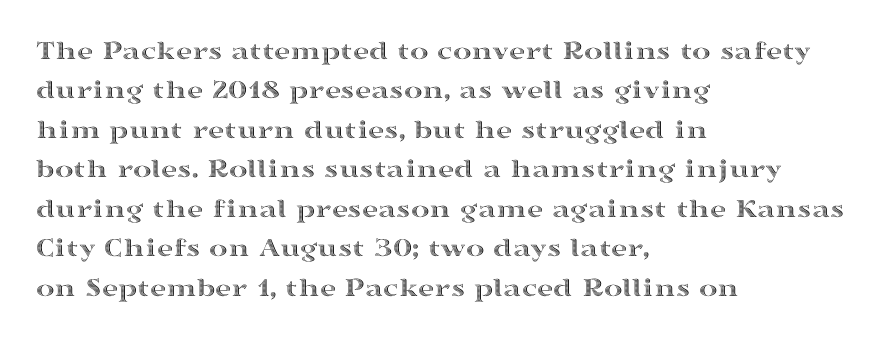
Q: Is the text italic (slanted)? A: No, it is upright.
Q: Is the text underlined? A: No.
Q: How is the paragraph aligned? A: Left-aligned.
Q: Is the spacing between letters normal or unusually wide? A: Normal.
Q: Is the spacing between lines tight, normal or loose? A: Normal.
Q: Width (condensed, normal, or wide)? A: Wide.
Q: x-height? A: Medium.
Q: Monospaced? A: No.
